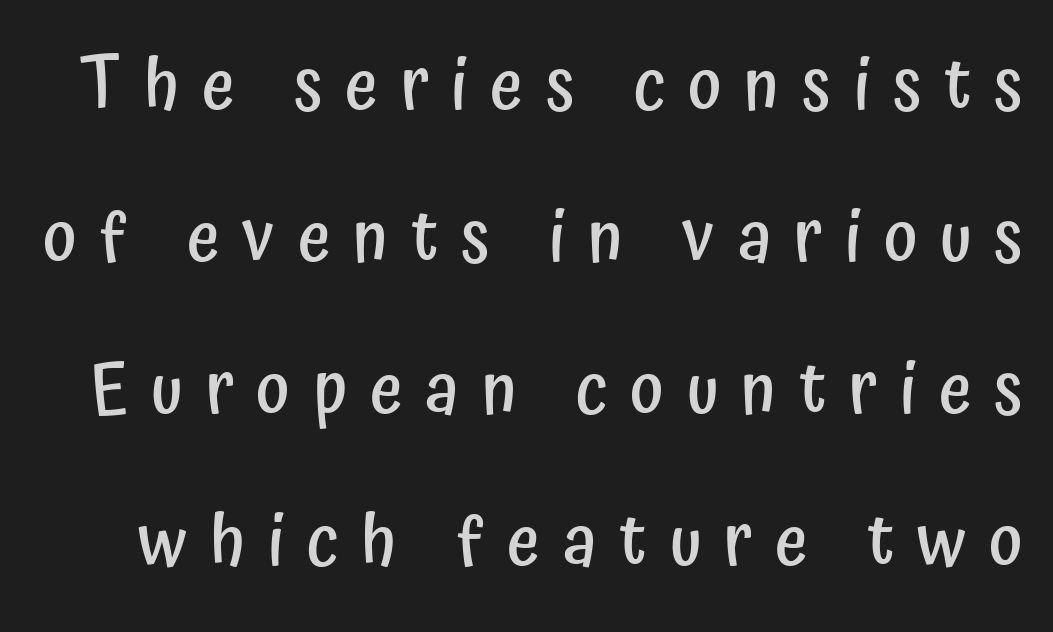
Q: Is the text bold? A: Semi-bold.
Q: Is the text italic (slanted)? A: No, it is upright.
Q: Is the typeface a serif or a sans-serif typeface? A: Sans-serif.
Q: Is the text underlined? A: No.
Q: Is the spacing between letters normal or unusually wide? A: Unusually wide.
Q: Is the spacing between lines tight, normal or loose? A: Loose.
Q: Width (condensed, normal, or wide)? A: Condensed.
Q: Stroke contrast? A: Low.
Q: x-height? A: Medium.
Q: Monospaced? A: No.
